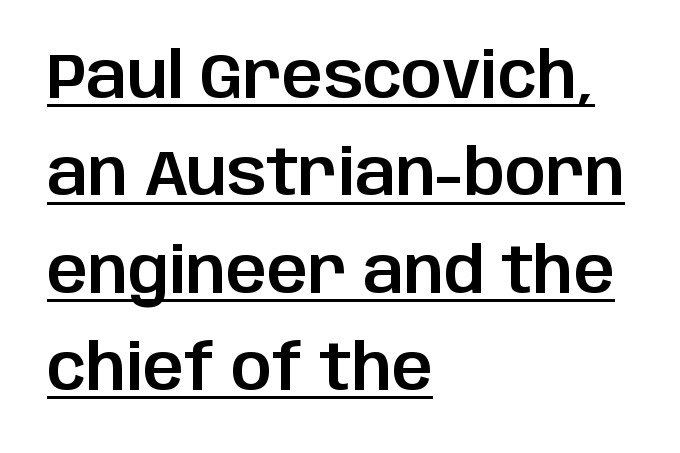
{"serif": "no", "italic": "no", "width": "normal", "stroke_contrast": "low", "x_height": "large", "monospaced": "no", "underline": "yes", "align": "left", "line_spacing": "normal", "line_spacing_ratio": 1.52, "letter_spacing": "normal", "letter_spacing_em": 0.0, "glyph_px": 64}
